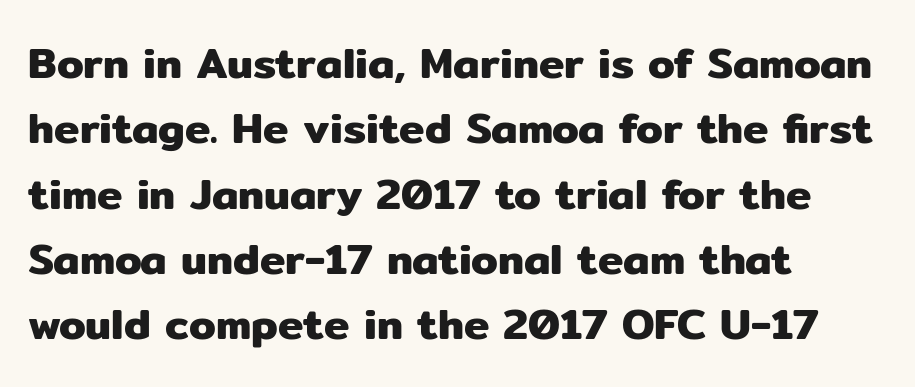
The zone under the glyphs is completely vacant. A typesetter would call this proportional, since set widths differ per character. These lines keep a tight, regular rhythm from letter to letter. Honestly, the row spacing looks completely unremarkable.
